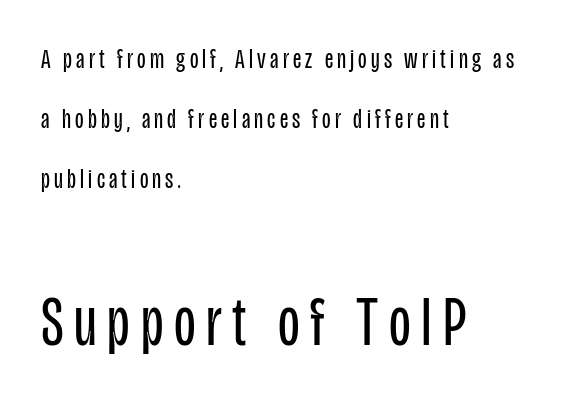
The image shows 71 px regular-weight, condensed sans-serif type, upright; set left-aligned, loose line spacing (2.15x), not underlined; the second (bottom) block is 2.54x larger; low stroke contrast and a large x-height.
